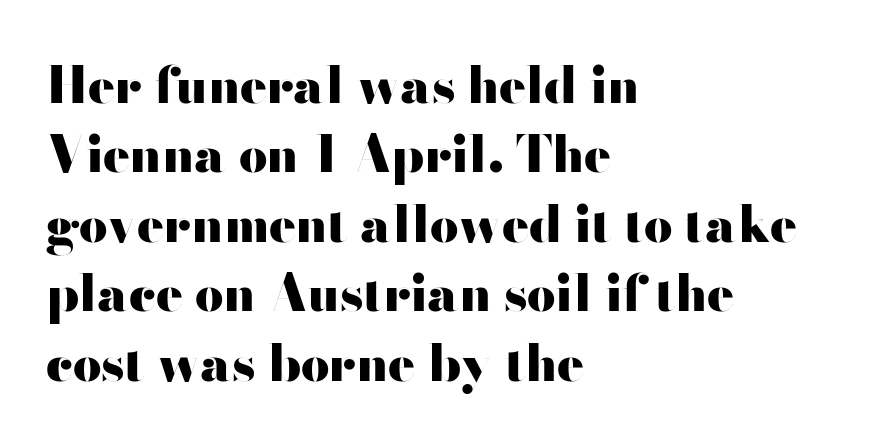
Q: Is the text bold? A: Yes.
Q: Is the text italic (slanted)? A: No, it is upright.
Q: Is the typeface a serif or a sans-serif typeface? A: Serif.
Q: Is the text underlined? A: No.
Q: How is the paragraph aligned? A: Left-aligned.
Q: Is the spacing between letters normal or unusually wide? A: Normal.
Q: Is the spacing between lines tight, normal or loose? A: Normal.
Q: Width (condensed, normal, or wide)? A: Wide.
Q: Stroke contrast? A: High.
Q: x-height? A: Small.
Q: Monospaced? A: No.
